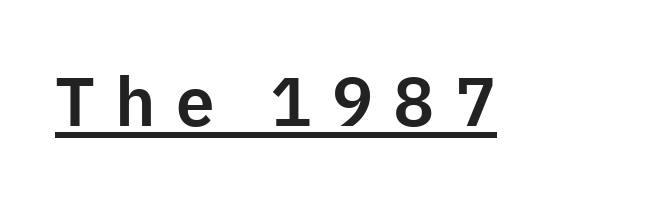
The passage shown is typeset with a sans-serif family. The passage shown has open, widely tracked lettering throughout. Quick note: underline on. The passage shown is typed in a proportional face where columns would drift. Tall strokes in this sample are plumb rather than angled.
